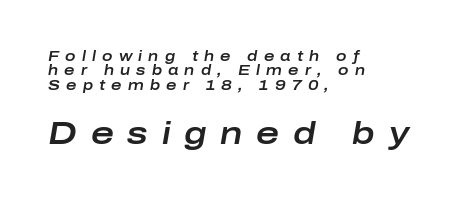
{"italic": "yes", "lean": "right", "slant_degrees": 10, "width": "wide", "stroke_contrast": "low", "x_height": "medium", "monospaced": "no", "underline": "no", "align": "left", "line_spacing": "tight", "line_spacing_ratio": 1.02, "letter_spacing": "wide", "letter_spacing_em": 0.44, "larger_block": "second", "size_ratio": 2.21, "glyph_px": 31}
